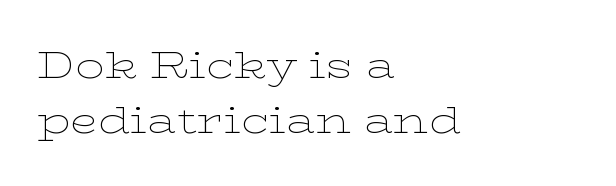
{"serif": "yes", "italic": "no", "bold": "no", "weight": "thin", "width": "wide", "stroke_contrast": "low", "x_height": "medium", "monospaced": "no", "underline": "no", "align": "left", "line_spacing": "normal", "line_spacing_ratio": 1.52, "letter_spacing": "normal", "letter_spacing_em": 0.0, "glyph_px": 36}
